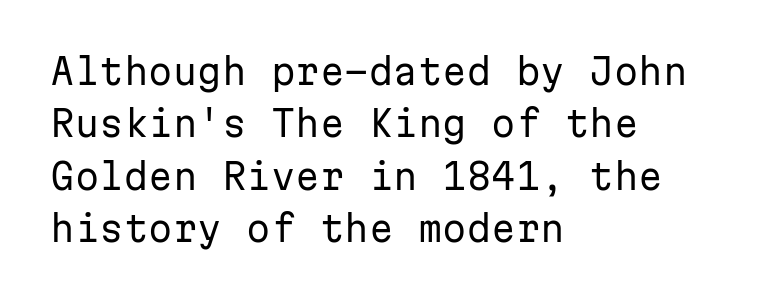
Q: Is the text bold? A: No.
Q: Is the text italic (slanted)? A: No, it is upright.
Q: Is the typeface a serif or a sans-serif typeface? A: Sans-serif.
Q: Is the text underlined? A: No.
Q: How is the paragraph aligned? A: Left-aligned.
Q: Is the spacing between letters normal or unusually wide? A: Normal.
Q: Is the spacing between lines tight, normal or loose? A: Normal.
Q: Width (condensed, normal, or wide)? A: Normal.
Q: Stroke contrast? A: Low.
Q: x-height? A: Medium.
Q: Monospaced? A: Yes.
